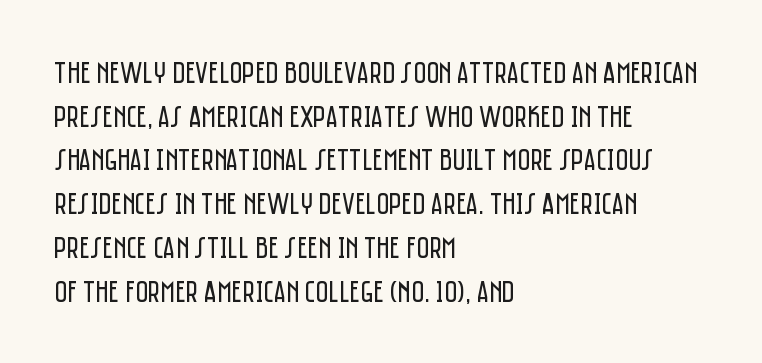
Observe the ordinary spacing: letters are neighbours, not strangers. The ragged edge is on the right, which tells us the setting is flush left. Posture: straight, roman, zero tilt. Descender tails drop into unmarked territory. Interline gaps are of average width in this sample.
